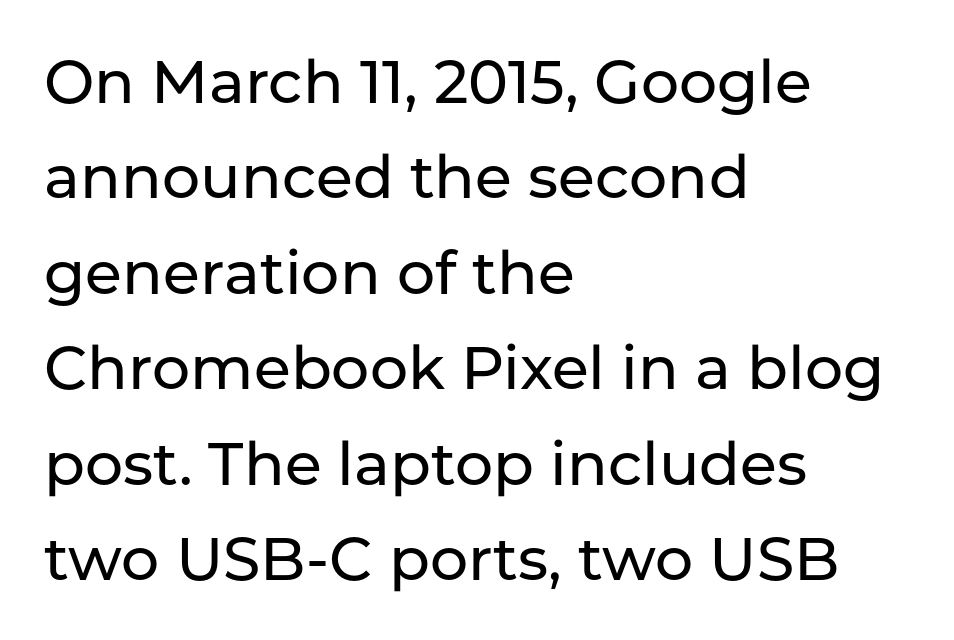
{"serif": "no", "italic": "no", "width": "normal", "stroke_contrast": "low", "x_height": "medium", "monospaced": "no", "underline": "no", "align": "left", "line_spacing": "normal", "line_spacing_ratio": 1.59, "letter_spacing": "normal", "letter_spacing_em": 0.0, "glyph_px": 60}
